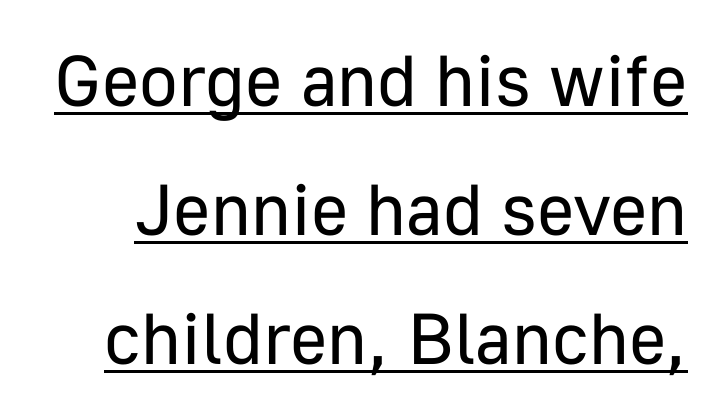
Q: Is the text bold? A: No.
Q: Is the text italic (slanted)? A: No, it is upright.
Q: Is the typeface a serif or a sans-serif typeface? A: Sans-serif.
Q: Is the text underlined? A: Yes.
Q: Is the spacing between letters normal or unusually wide? A: Normal.
Q: Width (condensed, normal, or wide)? A: Normal.
Q: Stroke contrast? A: Low.
Q: x-height? A: Medium.
Q: Monospaced? A: No.
